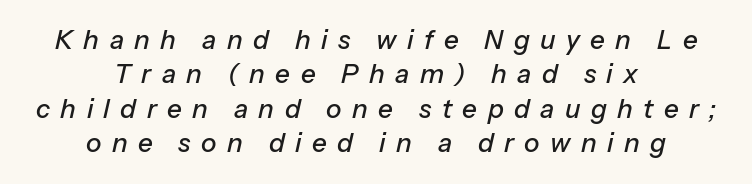
{"italic": "yes", "lean": "right", "slant_degrees": 13, "underline": "no", "align": "center", "line_spacing": "normal", "line_spacing_ratio": 1.32, "letter_spacing": "wide", "letter_spacing_em": 0.4, "glyph_px": 26}
